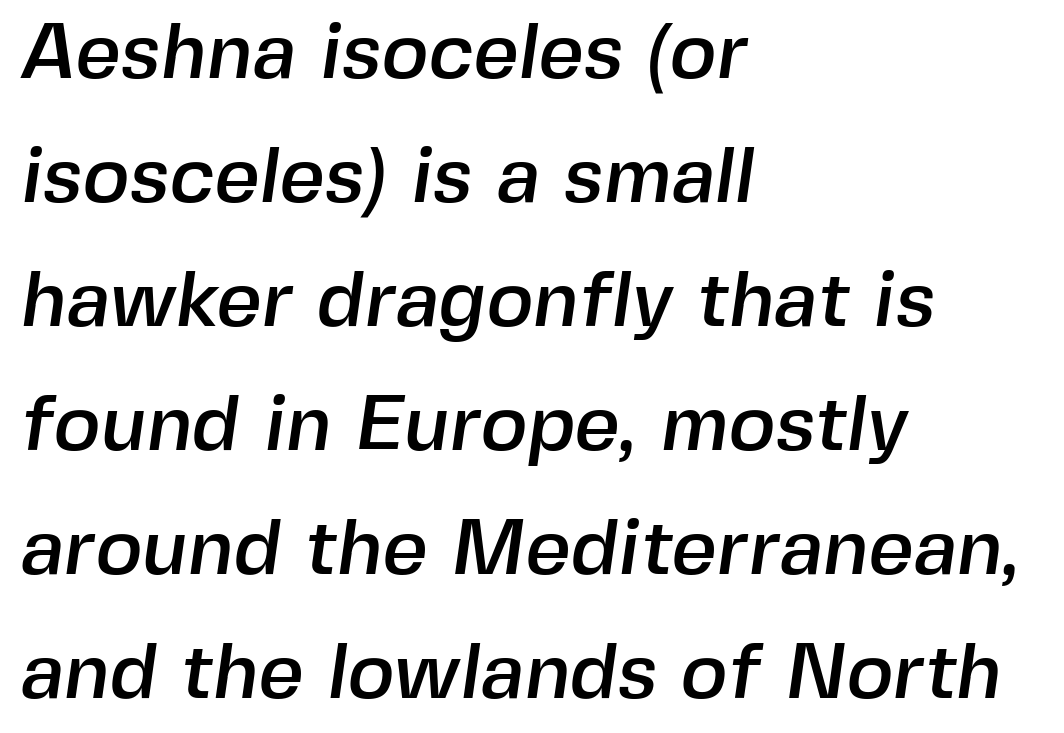
The image shows 79 px sans-serif type; set left-aligned, normal line spacing (1.57x), normal letter spacing, not underlined; a medium x-height.
